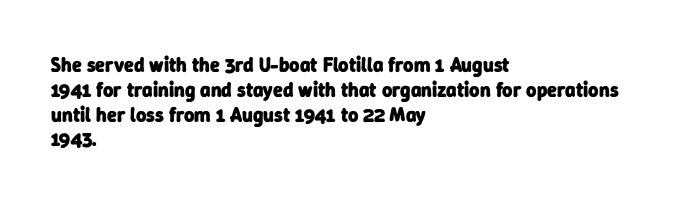
{"bold": "yes", "underline": "no", "align": "left", "line_spacing_ratio": 1.24, "letter_spacing": "normal", "letter_spacing_em": 0.0, "glyph_px": 20}
